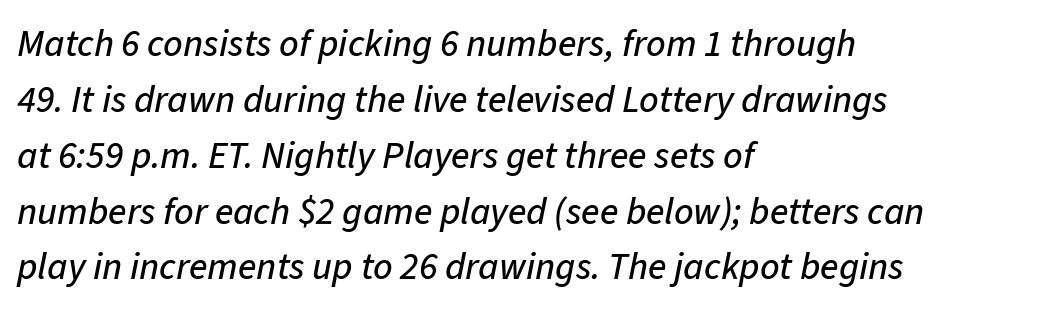
{"italic": "yes", "lean": "right", "slant_degrees": 11, "width": "normal", "stroke_contrast": "low", "x_height": "medium", "monospaced": "no", "underline": "no", "align": "left", "line_spacing": "normal", "line_spacing_ratio": 1.47, "letter_spacing": "normal", "letter_spacing_em": 0.0, "glyph_px": 38}
